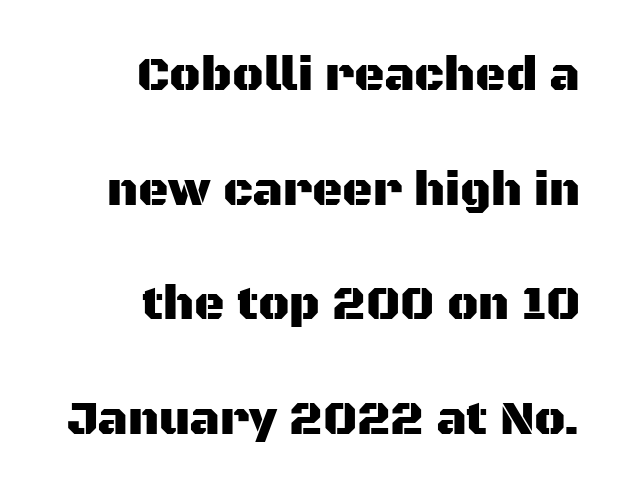
These lines are composed in type without serifs. Line spacing here is loose. A typesetter would call this proportional, since set widths differ per character. Nothing unusual about the tracking: characters are spaced as the font intends. The passage is arranged like a letterhead date or caption credit — flush right. Each row of text sits above clean, open space.
